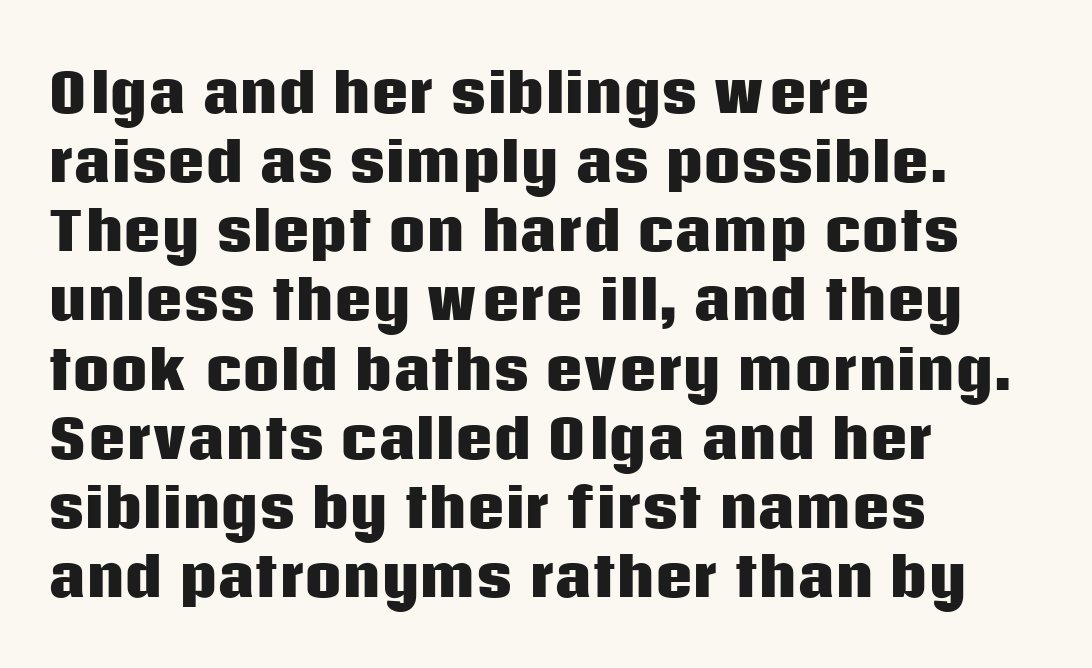
The space directly below the letters is spotless. Every letter is thick-stroked: bold, no question. If you measured baseline to baseline, you'd find a middling distance. The lines in this sample share a left origin and differ only in where they stop. A typesetter would mark this as roman, not italic. Stroke terminals: plain, sans-serif.
